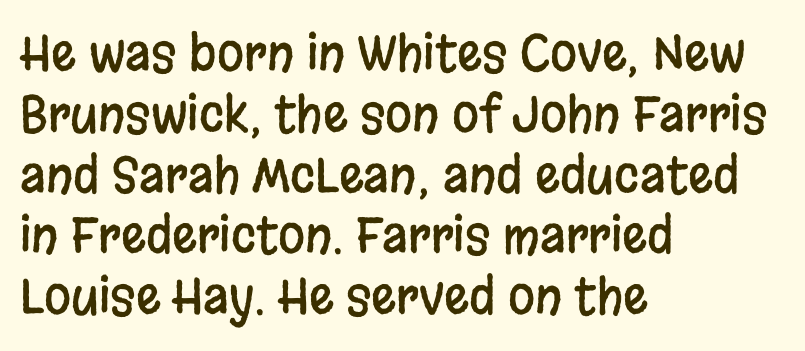
The paragraph has a hard left edge and a soft right edge. The letters advance in unequal steps, a hallmark of proportional type. The type sits square on the baseline with zero lean. Compared with typical body copy, the letter spacing here is the same. These lines are composed in type without serifs.
